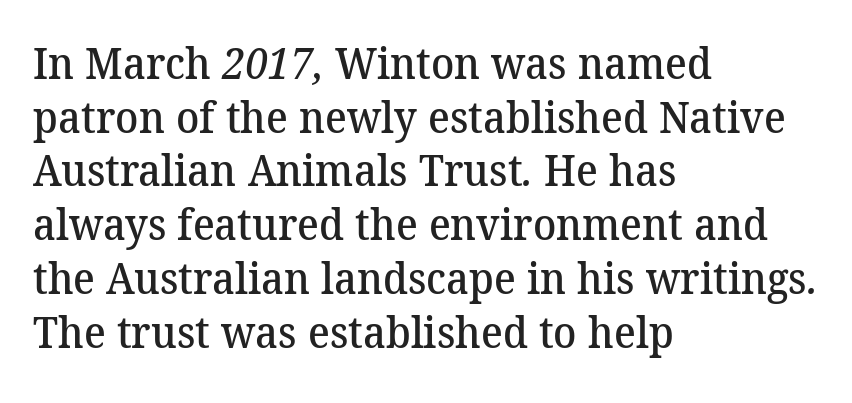
{"serif": "yes", "bold": "semi", "weight": "semibold", "width": "normal", "stroke_contrast": "medium", "x_height": "medium", "monospaced": "no", "underline": "no", "align": "left", "line_spacing": "normal", "line_spacing_ratio": 1.25, "letter_spacing": "normal", "letter_spacing_em": 0.0, "glyph_px": 43}
